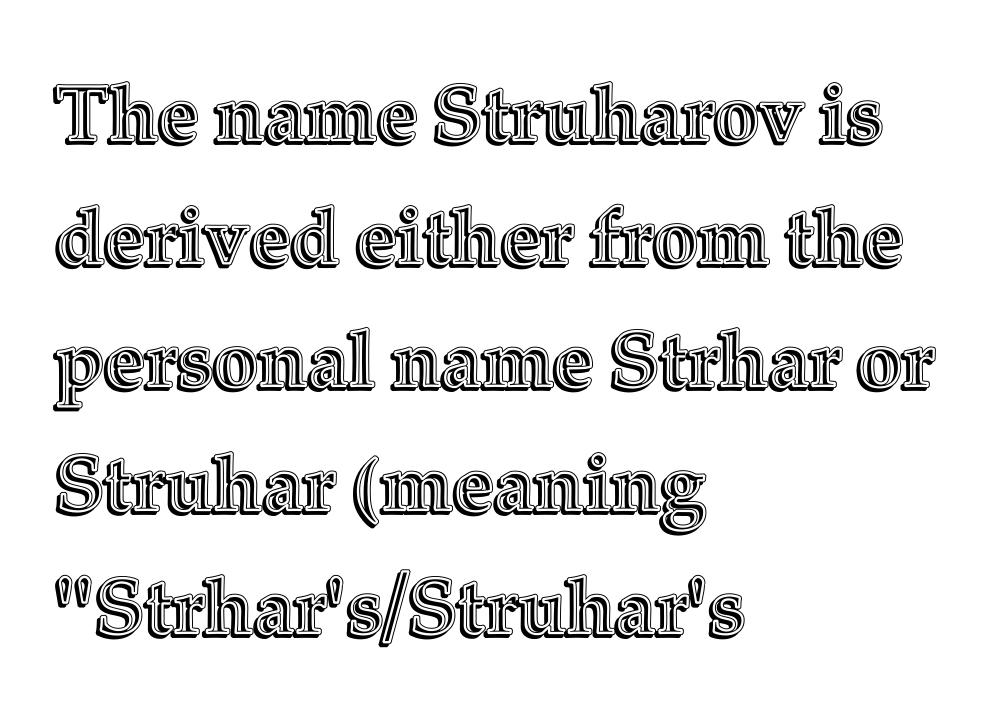
Q: Is the text italic (slanted)? A: No, it is upright.
Q: Is the text underlined? A: No.
Q: How is the paragraph aligned? A: Left-aligned.
Q: Is the spacing between letters normal or unusually wide? A: Normal.
Q: Is the spacing between lines tight, normal or loose? A: Normal.
Q: Width (condensed, normal, or wide)? A: Normal.
Q: x-height? A: Medium.
Q: Monospaced? A: No.
